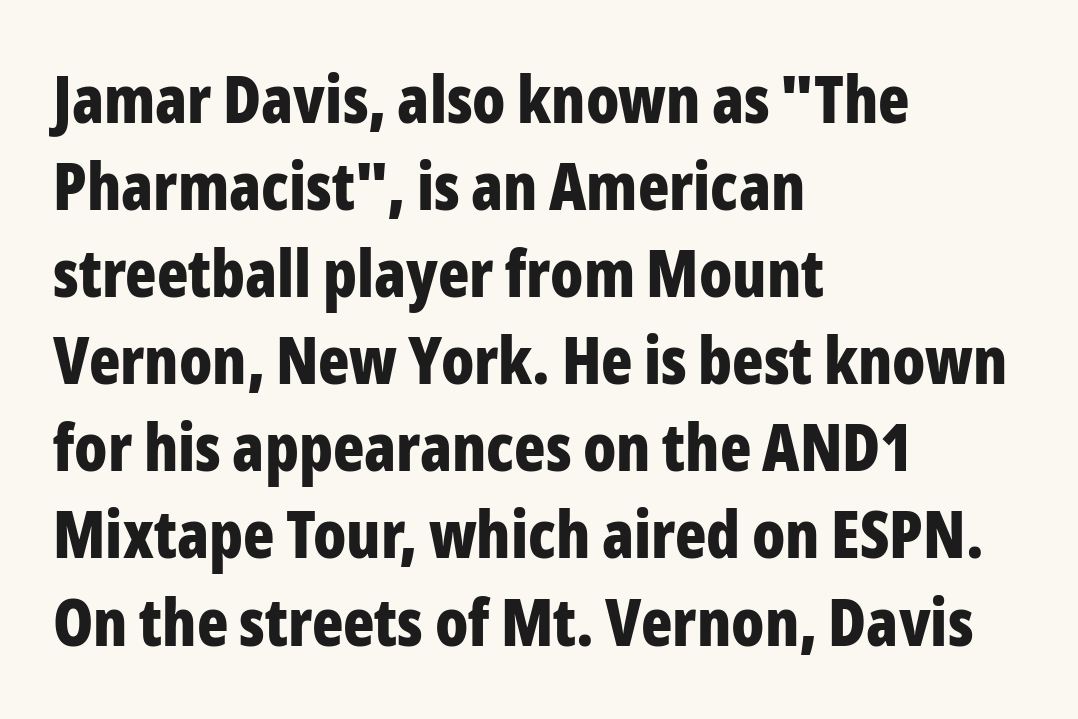
The image shows 65 px bold, condensed sans-serif type, upright; set left-aligned, normal line spacing (1.34x), normal letter spacing, not underlined; low stroke contrast and a medium x-height.
